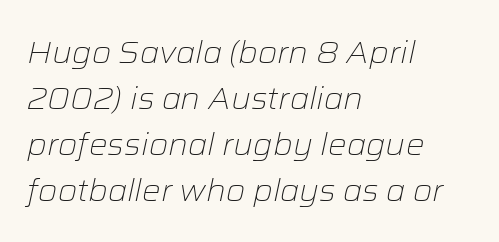
Do the characters align in a grid? No, the font is proportional. Nothing unusual about the tracking: characters are spaced as the font intends. The font sits on the lighter half of the weight spectrum, regular included. The compositor pushed each line to the left boundary. Quick note: italic.
